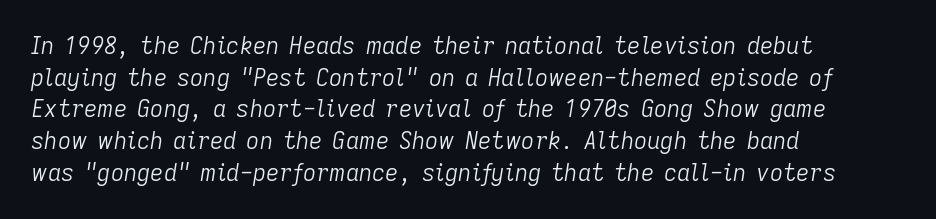
{"italic": "yes", "lean": "right", "slant_degrees": 9, "bold": "no", "underline": "no", "align": "left", "line_spacing": "normal", "line_spacing_ratio": 1.38, "letter_spacing": "normal", "letter_spacing_em": 0.0, "glyph_px": 23}
